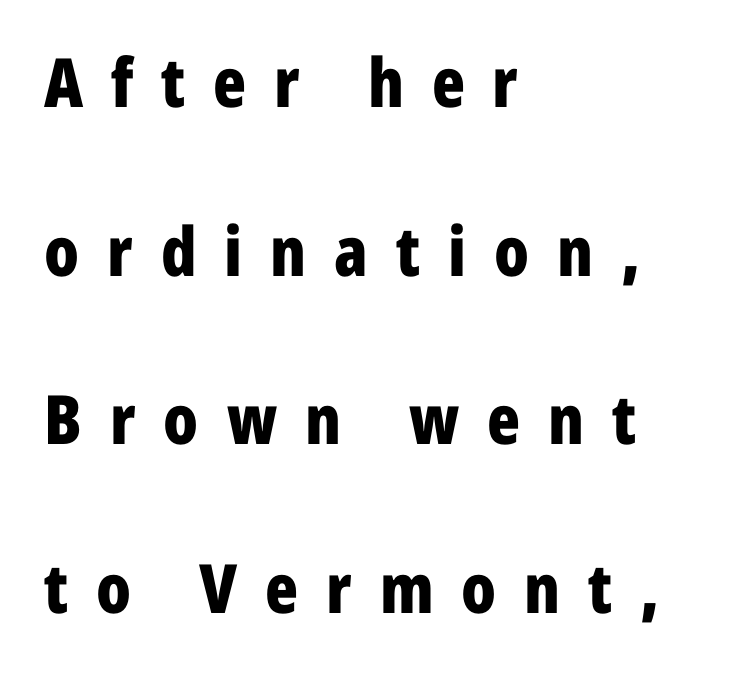
{"serif": "no", "italic": "no", "bold": "yes", "weight": "bold", "width": "condensed", "stroke_contrast": "low", "x_height": "medium", "monospaced": "no", "underline": "no", "align": "left", "line_spacing": "loose", "line_spacing_ratio": 2.48, "letter_spacing": "wide", "letter_spacing_em": 0.41, "glyph_px": 68}
